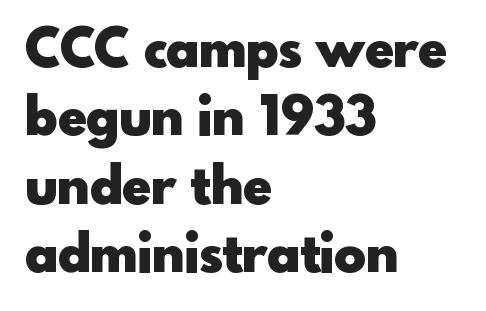
The rendering anchors every line to the left-hand side. Character widths vary here, with narrow letters taking less room than wide ones. Just letters on the line, the space beneath them empty. Caption: standard tracking, unaltered. In terms of weight, the rendering is a true, heavy bold. A roman cut, with each character standing at attention.
